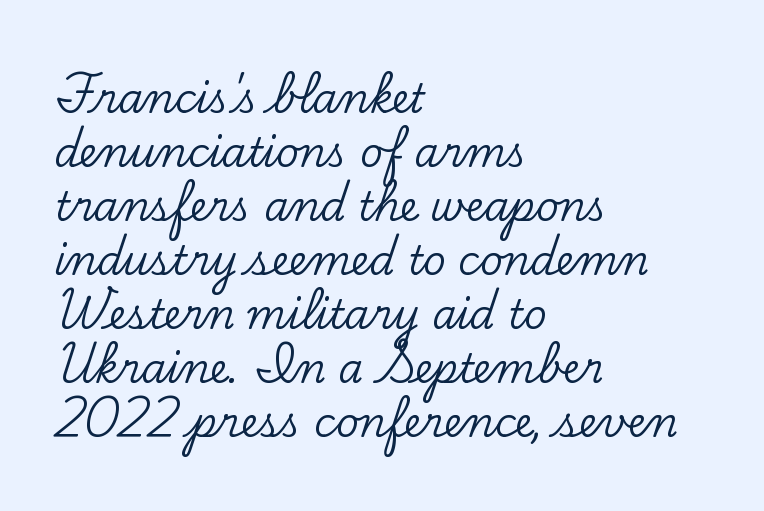
Q: Is the text italic (slanted)? A: Yes.
Q: Is the typeface a serif or a sans-serif typeface? A: Serif.
Q: Is the text underlined? A: No.
Q: How is the paragraph aligned? A: Left-aligned.
Q: Is the spacing between letters normal or unusually wide? A: Normal.
Q: Is the spacing between lines tight, normal or loose? A: Normal.
Q: Width (condensed, normal, or wide)? A: Normal.
Q: Stroke contrast? A: Low.
Q: x-height? A: Small.
Q: Monospaced? A: No.
